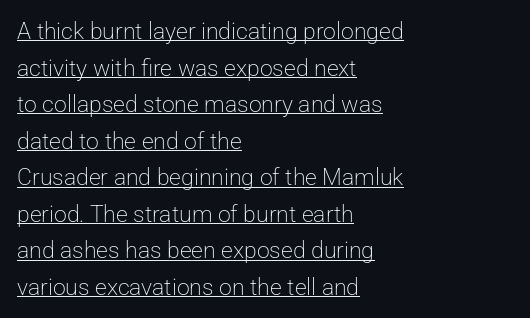
{"italic": "no", "bold": "no", "underline": "yes", "align": "left", "line_spacing": "normal", "line_spacing_ratio": 1.59, "letter_spacing": "normal", "letter_spacing_em": 0.0, "glyph_px": 23}
